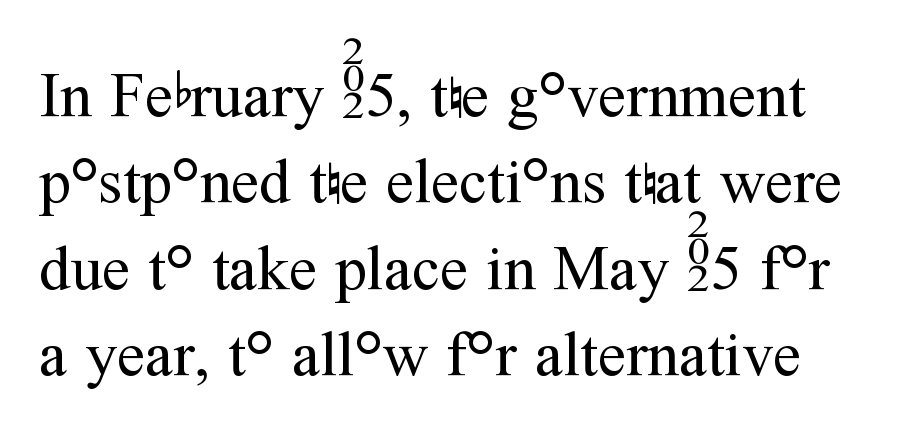
The image shows 63 px regular-weight serif type, upright; set normal line spacing (1.37x), normal letter spacing, not underlined; medium stroke contrast and a medium x-height.
